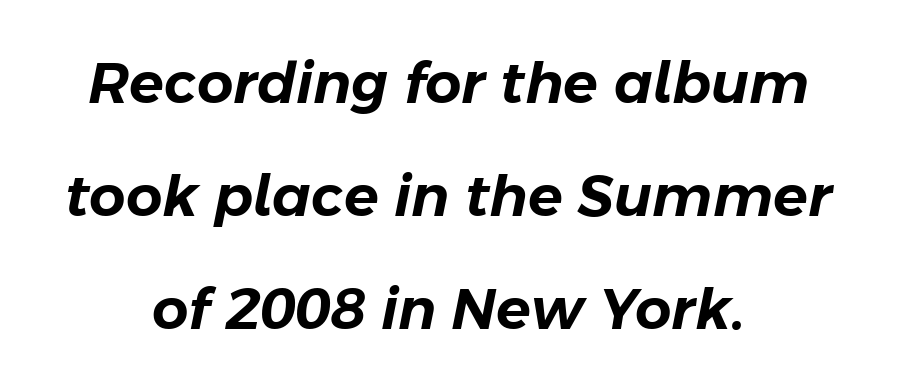
{"italic": "yes", "lean": "right", "slant_degrees": 11, "width": "normal", "stroke_contrast": "low", "x_height": "medium", "monospaced": "no", "underline": "no", "align": "center", "line_spacing": "loose", "line_spacing_ratio": 1.98, "letter_spacing": "normal", "letter_spacing_em": 0.0, "glyph_px": 57}
